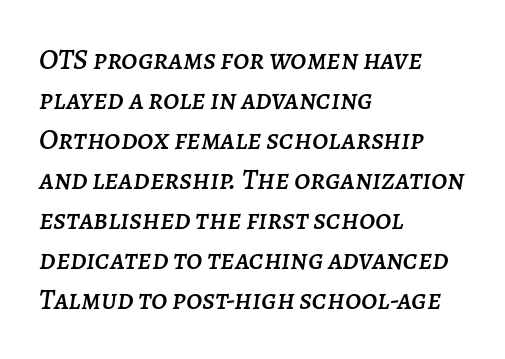
The image shows 29 px text type, italic (leaning right); set left-aligned, normal line spacing (1.38x), normal letter spacing, not underlined; low stroke contrast and a large x-height.
